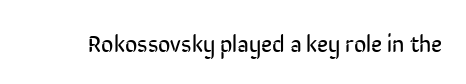
Only glyphs here, with clear space below each row. Notice how the stems are strictly vertical — no italics here. Between one letter and the next there's only the usual sliver of space. Is this a heavy cut? Hardly; it is regular or lighter.
